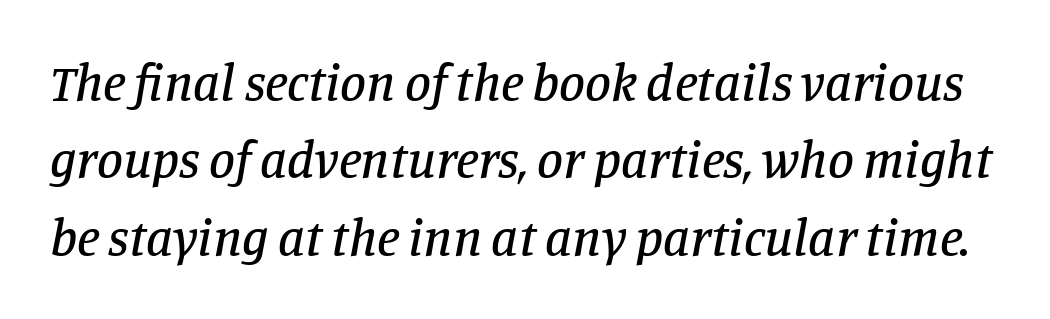
{"serif": "yes", "italic": "yes", "lean": "right", "slant_degrees": 11, "width": "normal", "stroke_contrast": "low", "x_height": "large", "monospaced": "no", "underline": "no", "line_spacing": "normal", "line_spacing_ratio": 1.49, "letter_spacing": "normal", "letter_spacing_em": 0.0, "glyph_px": 52}
